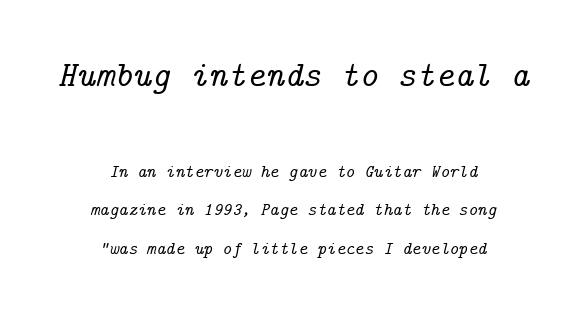
{"serif": "yes", "italic": "yes", "lean": "right", "slant_degrees": 14, "width": "normal", "stroke_contrast": "low", "x_height": "medium", "underline": "no", "align": "center", "line_spacing": "loose", "line_spacing_ratio": 2.14, "letter_spacing": "normal", "letter_spacing_em": 0.0, "larger_block": "first", "size_ratio": 2.0, "glyph_px": 36}
